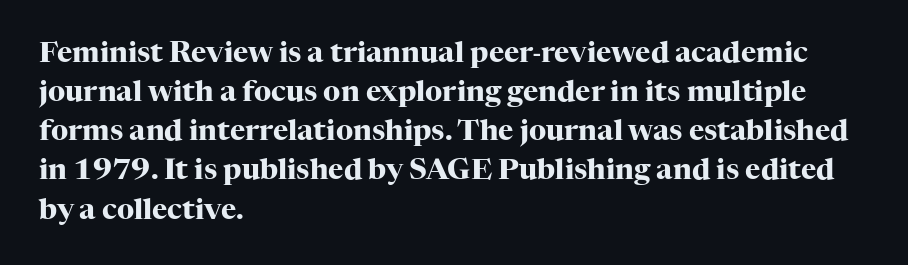
Clear beneath every line of the passage. The characters look thick and weighty, a clear bold. The passage shown is typeset with a serif family. Each line starts at the same left margin while the right side varies.
